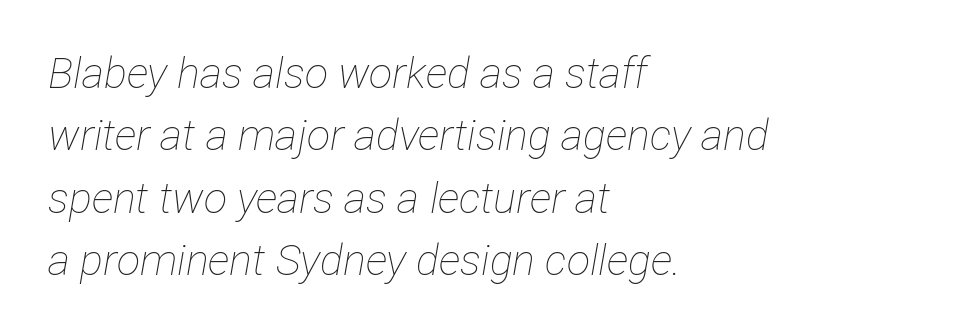
Q: Is the text bold? A: No.
Q: Is the text italic (slanted)? A: Yes, it leans right by about 12 degrees.
Q: Is the text underlined? A: No.
Q: How is the paragraph aligned? A: Left-aligned.
Q: Is the spacing between letters normal or unusually wide? A: Normal.
Q: Is the spacing between lines tight, normal or loose? A: Normal.
Q: Width (condensed, normal, or wide)? A: Condensed.
Q: Stroke contrast? A: Low.
Q: x-height? A: Medium.
Q: Monospaced? A: No.
